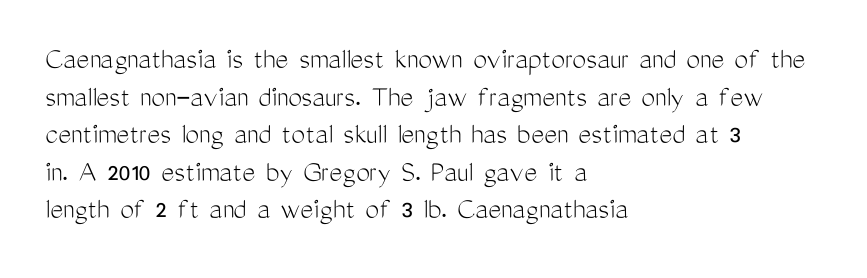
{"serif": "no", "italic": "no", "bold": "no", "weight": "light", "width": "condensed", "stroke_contrast": "medium", "x_height": "medium", "monospaced": "no", "underline": "no", "align": "left", "line_spacing_ratio": 1.21, "letter_spacing": "normal", "letter_spacing_em": 0.0, "glyph_px": 31}
